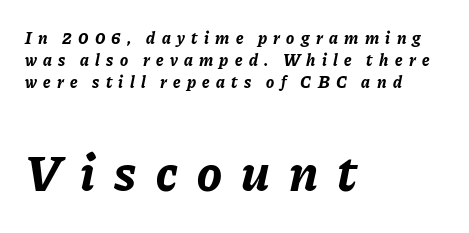
You could only call the tracking loose — the letters float apart. Is the type bold? Yes — the strokes are clearly thick and heavy. Proportional: the letters do not fall into vertical columns. The block sitting lower on the canvas is the one with enlarged characters. No word sits above an underline. Layout note: lines flush left.
